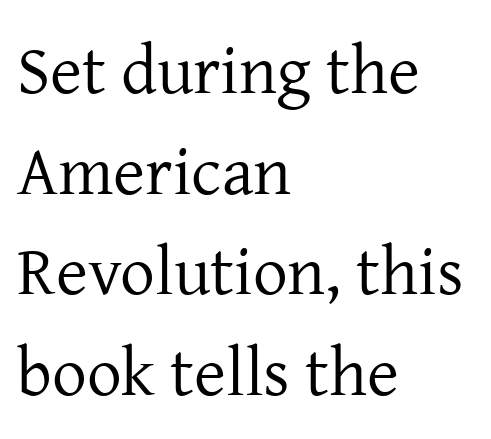
The image shows 69 px regular-weight serif type, upright; set left-aligned, normal line spacing (1.46x), normal letter spacing, not underlined; low stroke contrast and a medium x-height.
